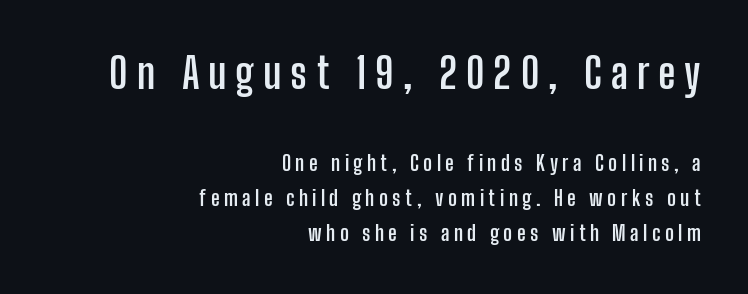
The image shows 42 px semibold, condensed sans-serif type, upright; set right-aligned, normal line spacing (1.66x), unusually wide letter spacing (+0.21 em), not underlined; the first (top) block is 2.0x larger; low stroke contrast and a medium x-height.
